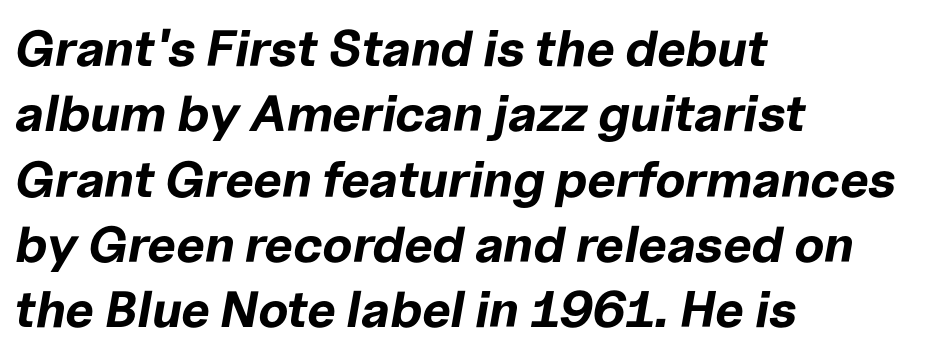
Q: Is the text bold? A: Yes.
Q: Is the text italic (slanted)? A: Yes, it leans right by about 10 degrees.
Q: Is the text underlined? A: No.
Q: How is the paragraph aligned? A: Left-aligned.
Q: Is the spacing between letters normal or unusually wide? A: Normal.
Q: Is the spacing between lines tight, normal or loose? A: Normal.
Q: Width (condensed, normal, or wide)? A: Normal.
Q: Stroke contrast? A: Low.
Q: x-height? A: Medium.
Q: Monospaced? A: No.
